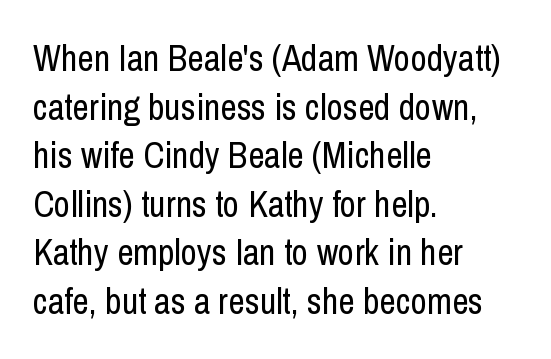
The image shows 36 px regular-weight, condensed sans-serif type, upright; set left-aligned, normal line spacing (1.35x), normal letter spacing, not underlined; low stroke contrast and a medium x-height.
